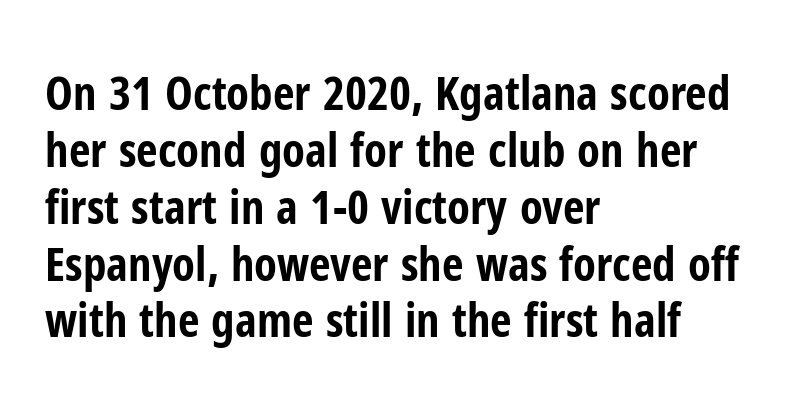
Q: Is the text bold? A: Yes.
Q: Is the text italic (slanted)? A: No, it is upright.
Q: Is the typeface a serif or a sans-serif typeface? A: Sans-serif.
Q: Is the text underlined? A: No.
Q: How is the paragraph aligned? A: Left-aligned.
Q: Is the spacing between letters normal or unusually wide? A: Normal.
Q: Width (condensed, normal, or wide)? A: Condensed.
Q: Stroke contrast? A: Low.
Q: x-height? A: Medium.
Q: Monospaced? A: No.
